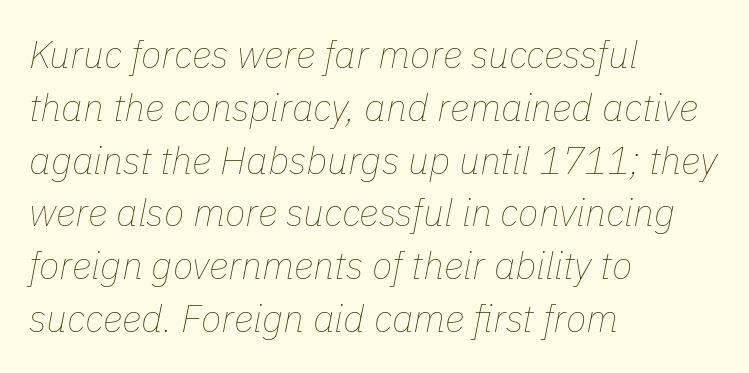
The weight would be labelled regular, book, light, or lighter still. No word sits above an underline. Is this a fixed-width face? No — the glyphs have proportional, varying widths. A student would call this left alignment; a typographer would say flush left, rag right.
